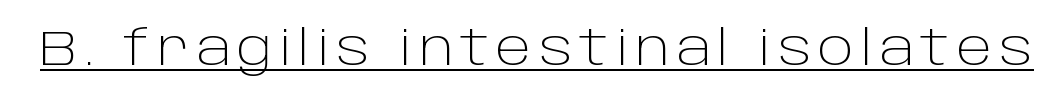
The image shows 48 px light sans-serif type, upright; set underlined; low stroke contrast and a large x-height.
